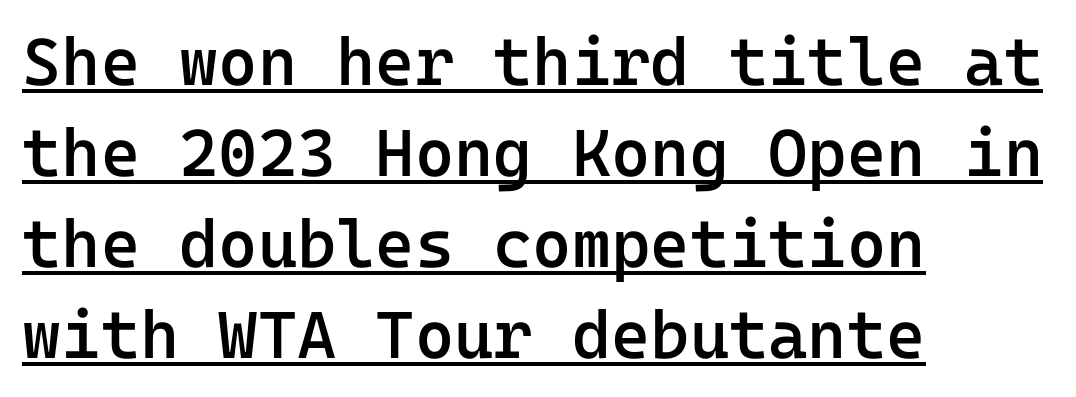
Q: Is the text bold? A: Semi-bold.
Q: Is the text italic (slanted)? A: No, it is upright.
Q: Is the typeface a serif or a sans-serif typeface? A: Sans-serif.
Q: Is the text underlined? A: Yes.
Q: How is the paragraph aligned? A: Left-aligned.
Q: Is the spacing between letters normal or unusually wide? A: Normal.
Q: Is the spacing between lines tight, normal or loose? A: Normal.
Q: Width (condensed, normal, or wide)? A: Normal.
Q: Stroke contrast? A: Low.
Q: x-height? A: Medium.
Q: Monospaced? A: Yes.
